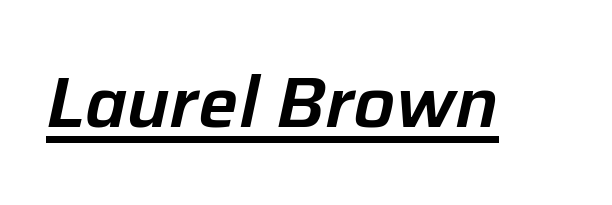
The image shows 71 px text type, italic (leaning right); set normal letter spacing, underlined; low stroke contrast and a medium x-height.
